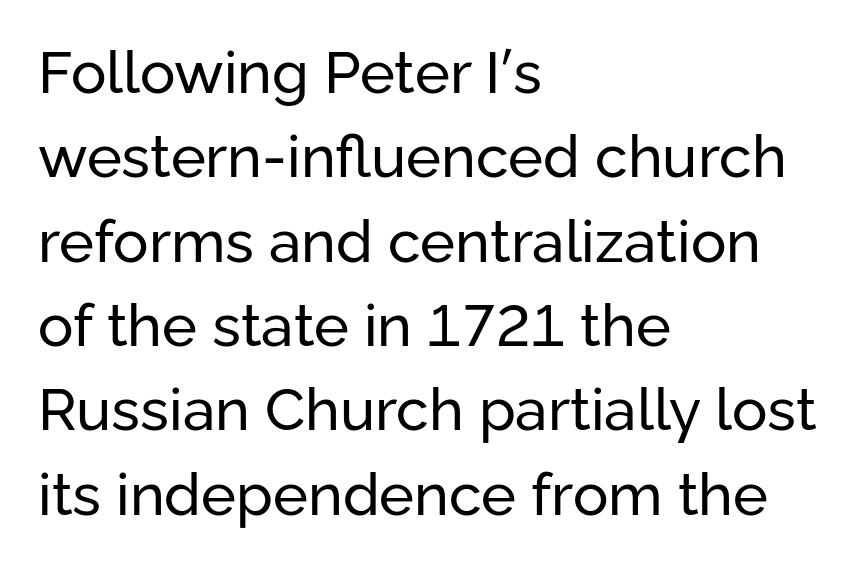
Q: Is the text bold? A: No.
Q: Is the text italic (slanted)? A: No, it is upright.
Q: Is the typeface a serif or a sans-serif typeface? A: Sans-serif.
Q: Is the text underlined? A: No.
Q: How is the paragraph aligned? A: Left-aligned.
Q: Is the spacing between letters normal or unusually wide? A: Normal.
Q: Is the spacing between lines tight, normal or loose? A: Normal.
Q: Width (condensed, normal, or wide)? A: Normal.
Q: Stroke contrast? A: Low.
Q: x-height? A: Medium.
Q: Monospaced? A: No.
